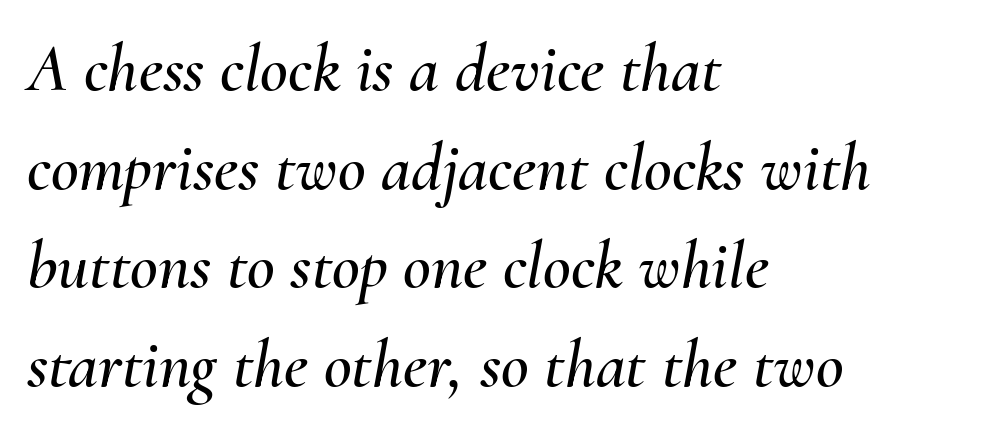
The image shows 68 px text type, italic (leaning right); set left-aligned, normal line spacing (1.45x), normal letter spacing, not underlined; medium stroke contrast and a small x-height.
